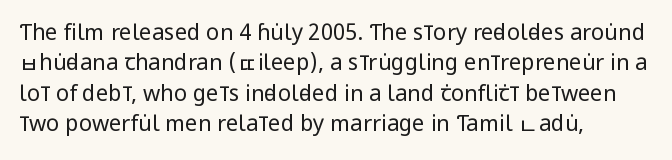
Q: Is the text bold? A: No.
Q: Is the text italic (slanted)? A: No, it is upright.
Q: Is the text underlined? A: No.
Q: How is the paragraph aligned? A: Left-aligned.
Q: Is the spacing between letters normal or unusually wide? A: Normal.
Q: Is the spacing between lines tight, normal or loose? A: Normal.
